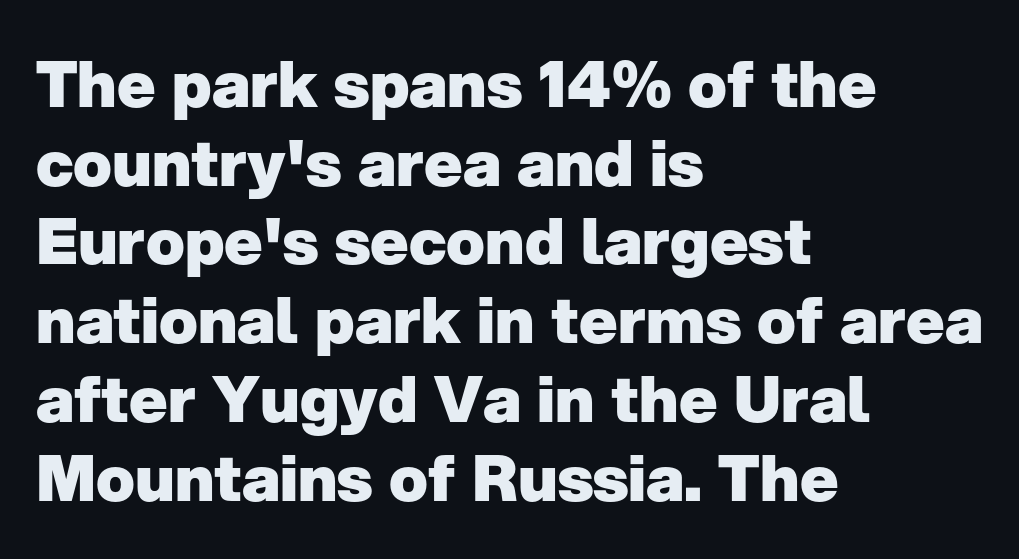
{"serif": "no", "italic": "no", "bold": "yes", "weight": "heavy", "width": "normal", "stroke_contrast": "low", "x_height": "medium", "monospaced": "no", "underline": "no", "align": "left", "line_spacing_ratio": 1.23, "letter_spacing": "normal", "letter_spacing_em": 0.0, "glyph_px": 64}
